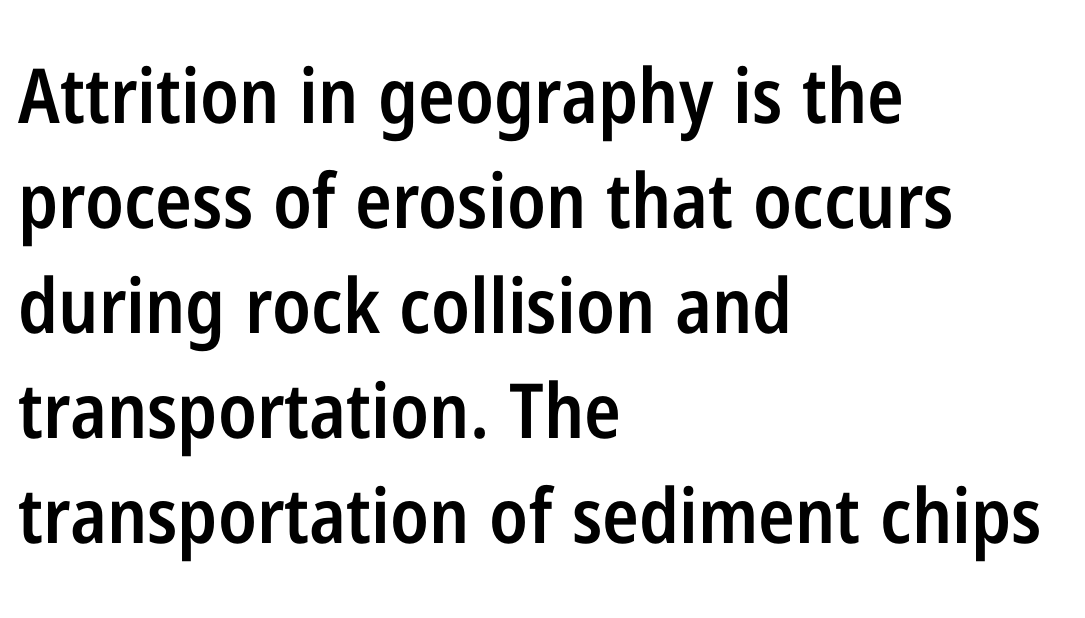
{"serif": "no", "italic": "no", "bold": "semi", "weight": "semibold", "width": "condensed", "stroke_contrast": "low", "x_height": "medium", "monospaced": "no", "underline": "no", "align": "left", "line_spacing": "normal", "line_spacing_ratio": 1.38, "letter_spacing": "normal", "letter_spacing_em": 0.0, "glyph_px": 76}
